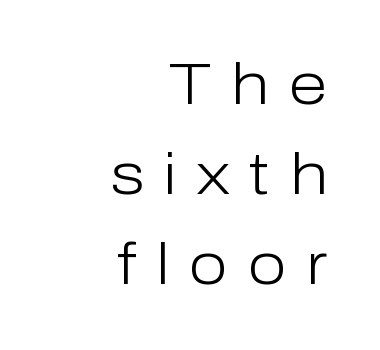
Q: Is the text bold? A: No.
Q: Is the text italic (slanted)? A: No, it is upright.
Q: Is the typeface a serif or a sans-serif typeface? A: Sans-serif.
Q: Is the text underlined? A: No.
Q: How is the paragraph aligned? A: Right-aligned.
Q: Is the spacing between letters normal or unusually wide? A: Unusually wide.
Q: Is the spacing between lines tight, normal or loose? A: Normal.
Q: Width (condensed, normal, or wide)? A: Normal.
Q: Stroke contrast? A: Low.
Q: x-height? A: Medium.
Q: Monospaced? A: No.
